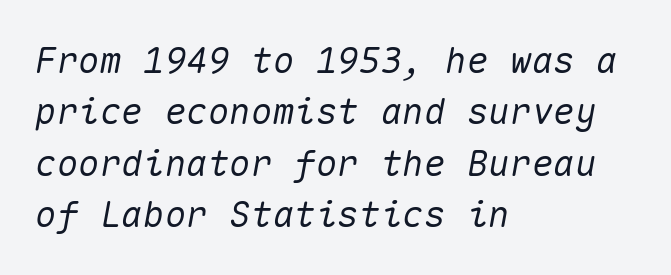
{"italic": "yes", "lean": "right", "slant_degrees": 10, "width": "normal", "stroke_contrast": "medium", "x_height": "medium", "monospaced": "yes", "underline": "no", "align": "left", "line_spacing": "normal", "line_spacing_ratio": 1.43, "letter_spacing": "normal", "letter_spacing_em": 0.0, "glyph_px": 36}
